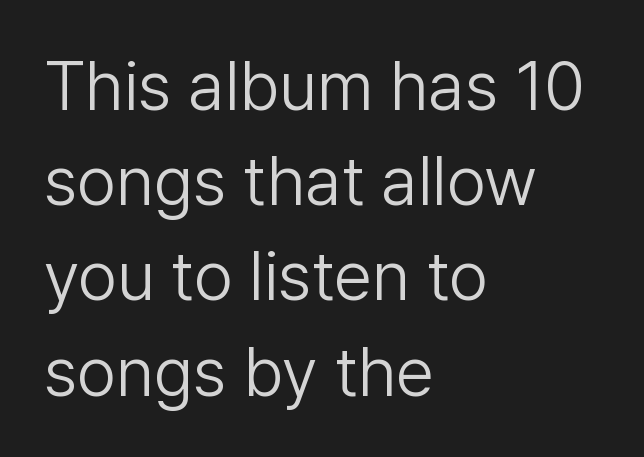
The image shows 69 px light sans-serif type, upright; set left-aligned, normal line spacing (1.38x), normal letter spacing, not underlined; low stroke contrast and a medium x-height.
